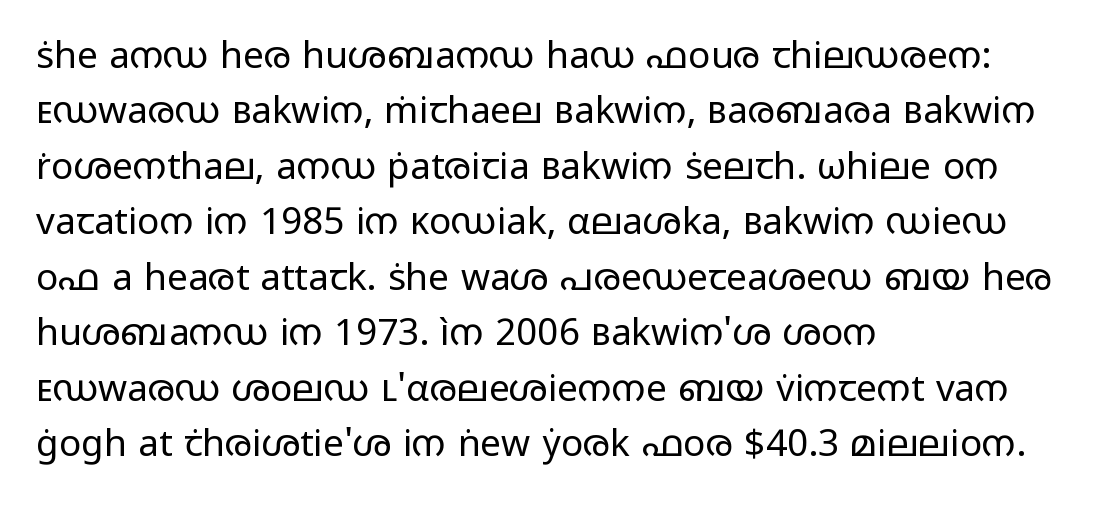
{"serif": "no", "italic": "no", "bold": "no", "weight": "regular", "width": "wide", "stroke_contrast": "low", "x_height": "medium", "monospaced": "no", "underline": "no", "align": "left", "line_spacing": "normal", "line_spacing_ratio": 1.5, "letter_spacing": "normal", "letter_spacing_em": 0.0, "glyph_px": 37}
